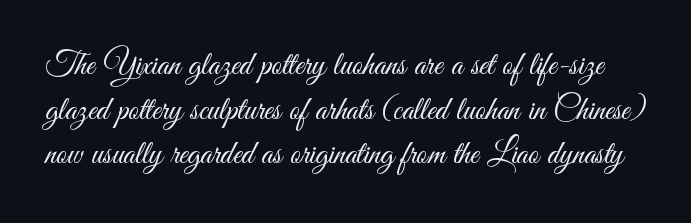
Nobody touched the tracking dial on this one. Does the leading feel generous? No, just average. Summary of weight: not heavy and not bold. Classification — sans serif. Honestly, there is no underline to notice here at all.
